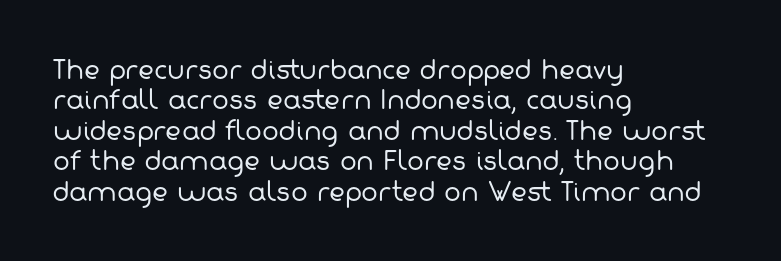
Q: Is the text bold? A: No.
Q: Is the text underlined? A: No.
Q: How is the paragraph aligned? A: Left-aligned.
Q: Is the spacing between letters normal or unusually wide? A: Normal.
